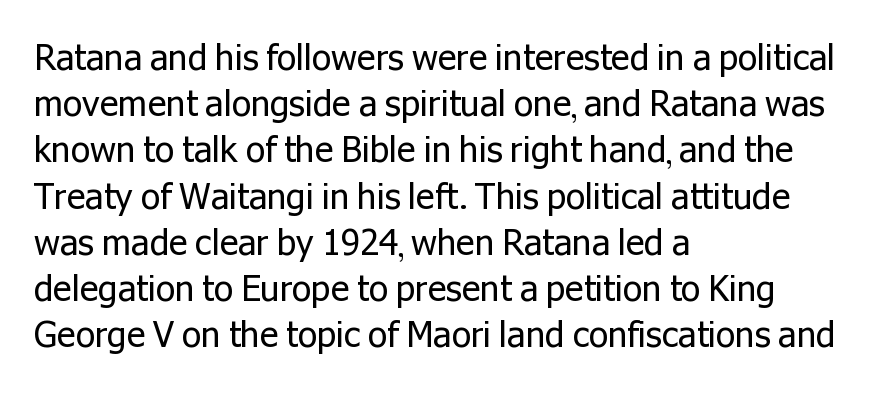
Proportional: the letters do not fall into vertical columns. The lines sit at an ordinary, default distance from one another. The paragraph has a hard left edge and a soft right edge. Letters rest on an invisible, unmarked baseline. The horizontal fit of the characters is conventional and even.
